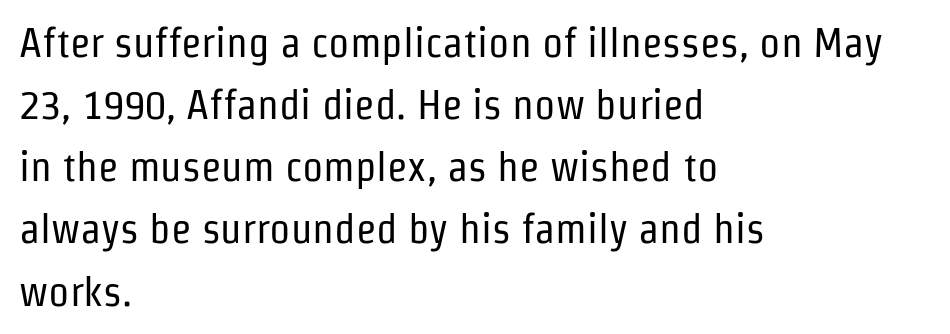
The image shows 42 px regular-weight, condensed sans-serif type, upright; set left-aligned, normal line spacing (1.48x), normal letter spacing, not underlined; low stroke contrast and a medium x-height.
